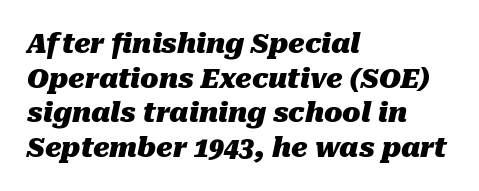
{"italic": "yes", "lean": "right", "slant_degrees": 10, "bold": "yes", "underline": "no", "align": "left", "line_spacing": "normal", "line_spacing_ratio": 1.28, "letter_spacing": "normal", "letter_spacing_em": 0.0, "glyph_px": 27}
